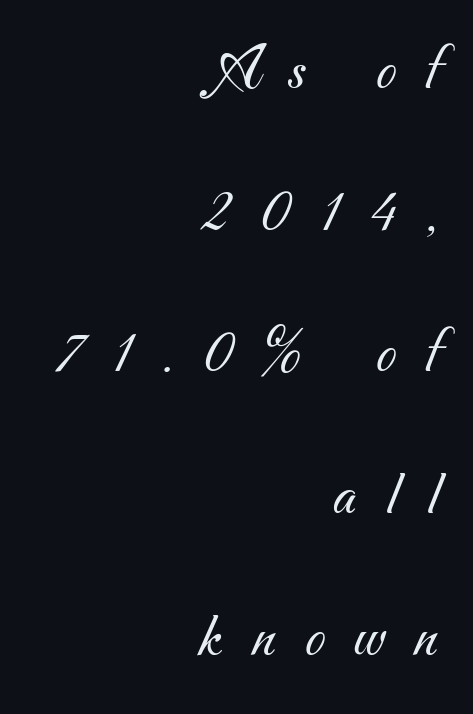
The passage shown is typeset with a sans-serif family. What stands out about the letter spacing? Its width — letters are far apart. The strokes carry an ordinary text weight at most. The rendering uses natural spacing where letterforms have individual widths. Any mark beneath the type? The region is blank.
